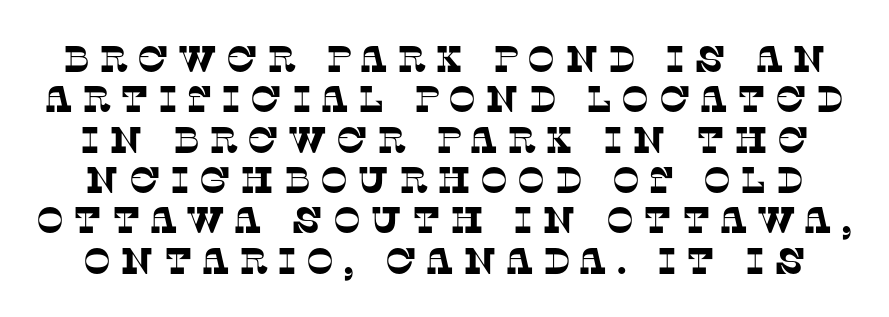
Q: Is the typeface a serif or a sans-serif typeface? A: Serif.
Q: Is the text underlined? A: No.
Q: Is the spacing between letters normal or unusually wide? A: Unusually wide.
Q: Is the spacing between lines tight, normal or loose? A: Tight.
Q: Width (condensed, normal, or wide)? A: Normal.
Q: Stroke contrast? A: Low.
Q: x-height? A: Large.
Q: Monospaced? A: No.
